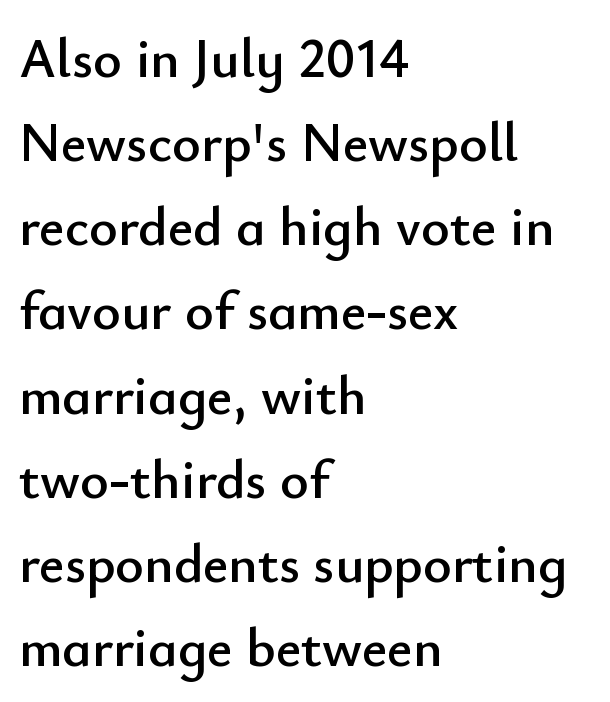
Q: Is the text italic (slanted)? A: No, it is upright.
Q: Is the typeface a serif or a sans-serif typeface? A: Sans-serif.
Q: Is the text underlined? A: No.
Q: How is the paragraph aligned? A: Left-aligned.
Q: Is the spacing between letters normal or unusually wide? A: Normal.
Q: Is the spacing between lines tight, normal or loose? A: Normal.
Q: Width (condensed, normal, or wide)? A: Normal.
Q: Stroke contrast? A: Low.
Q: x-height? A: Small.
Q: Monospaced? A: No.
